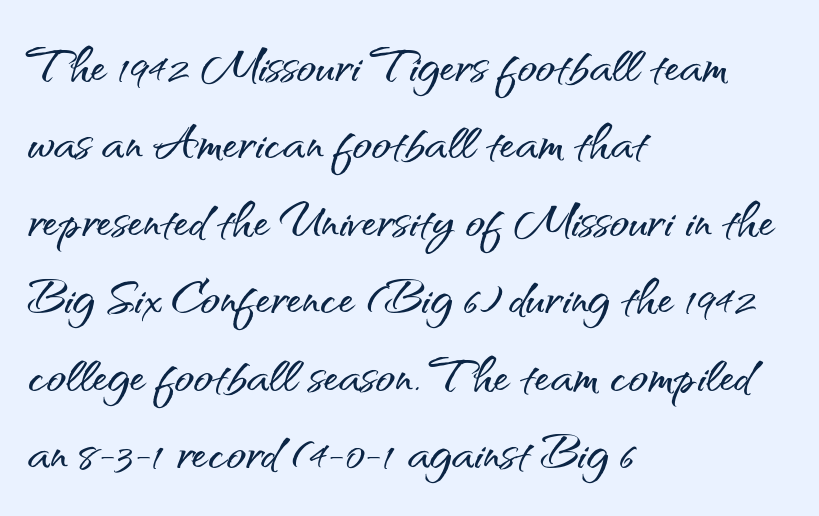
The image shows 64 px sans-serif type; set left-aligned, line spacing 1.21x, normal letter spacing, not underlined; medium stroke contrast and a small x-height.
